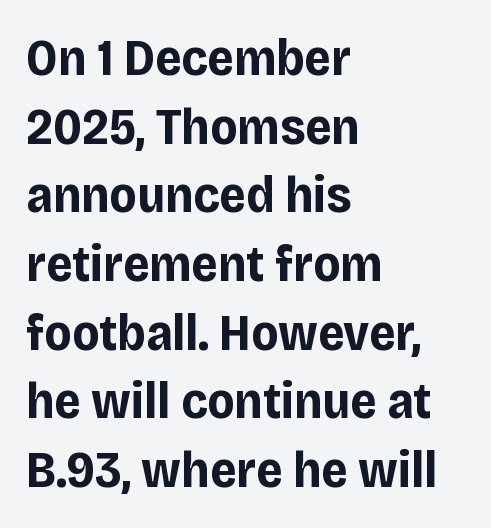
{"serif": "no", "italic": "no", "bold": "yes", "weight": "bold", "width": "normal", "stroke_contrast": "low", "x_height": "large", "monospaced": "no", "underline": "no", "align": "left", "line_spacing": "normal", "line_spacing_ratio": 1.32, "letter_spacing": "normal", "letter_spacing_em": 0.0, "glyph_px": 52}
